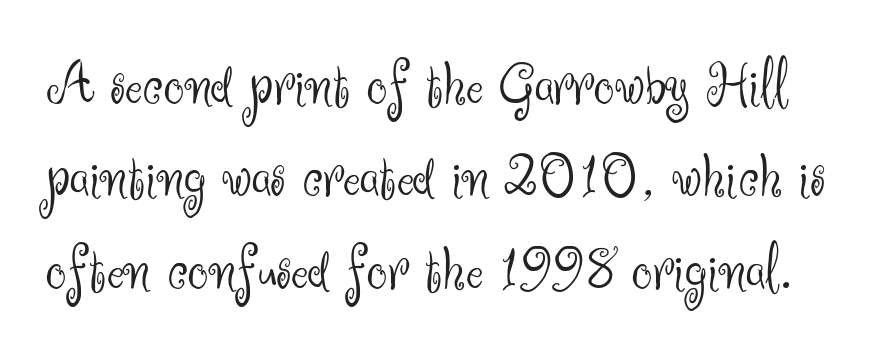
The space between consecutive lines is moderate. Font category for this specimen: sans-serif. The characters are drawn with everyday or finer stroke widths. Plain, unruled lines of type.
